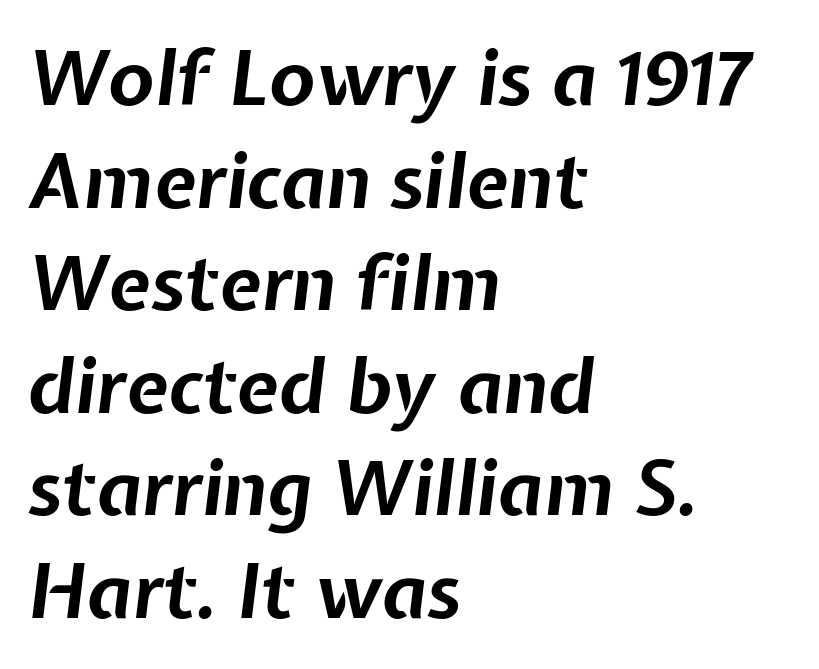
The image shows 76 px bold type, italic (leaning right); set left-aligned, normal line spacing (1.35x), normal letter spacing, not underlined; low stroke contrast and a medium x-height.
